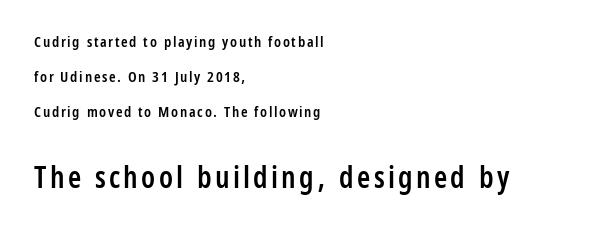
{"serif": "no", "italic": "no", "bold": "semi", "weight": "semibold", "width": "condensed", "stroke_contrast": "low", "x_height": "medium", "monospaced": "no", "underline": "no", "align": "left", "line_spacing": "loose", "line_spacing_ratio": 2.33, "larger_block": "second", "size_ratio": 2.0, "glyph_px": 30}
